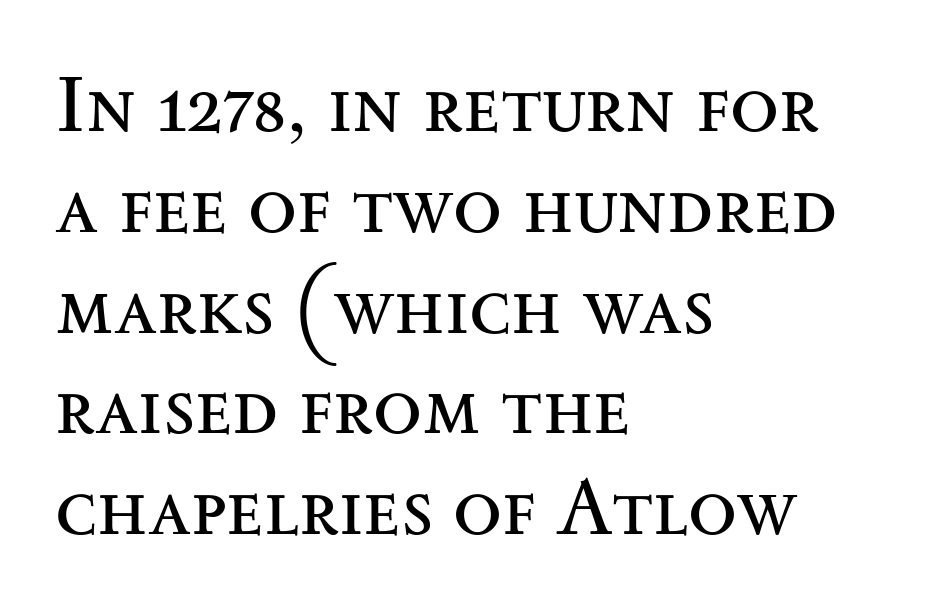
The image shows 80 px regular-weight, wide serif type, upright; set left-aligned, normal line spacing (1.26x), normal letter spacing, not underlined; medium stroke contrast and a small x-height.
